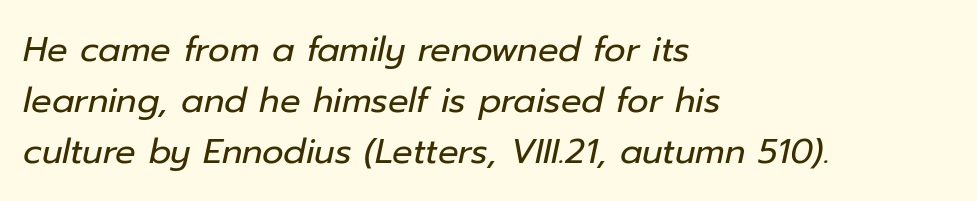
{"italic": "yes", "lean": "right", "slant_degrees": 12, "bold": "no", "weight": "regular", "width": "normal", "stroke_contrast": "low", "x_height": "medium", "monospaced": "no", "underline": "no", "align": "left", "line_spacing": "normal", "line_spacing_ratio": 1.5, "letter_spacing": "normal", "letter_spacing_em": 0.0, "glyph_px": 34}
